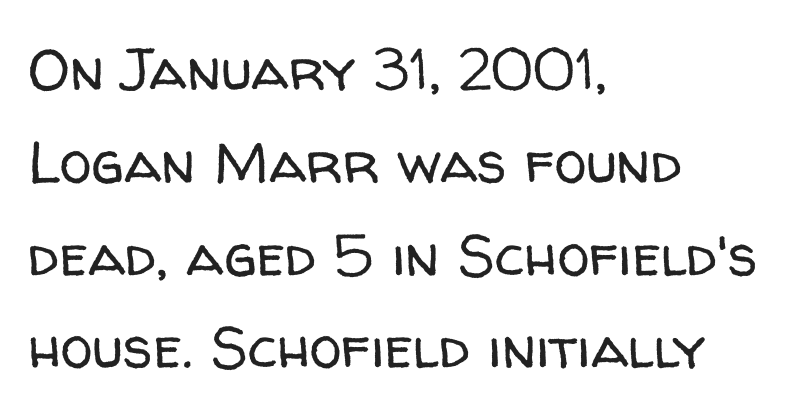
The rendering anchors every line to the left-hand side. Beneath every word, the page is bare. The designer went with a sans here, leaving each stem footless. Nobody touched the tracking dial on this one.
